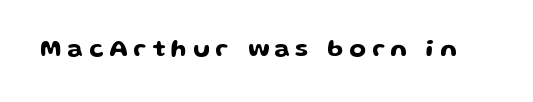
{"italic": "no", "underline": "no", "letter_spacing": "wide", "letter_spacing_em": 0.24, "glyph_px": 24}
